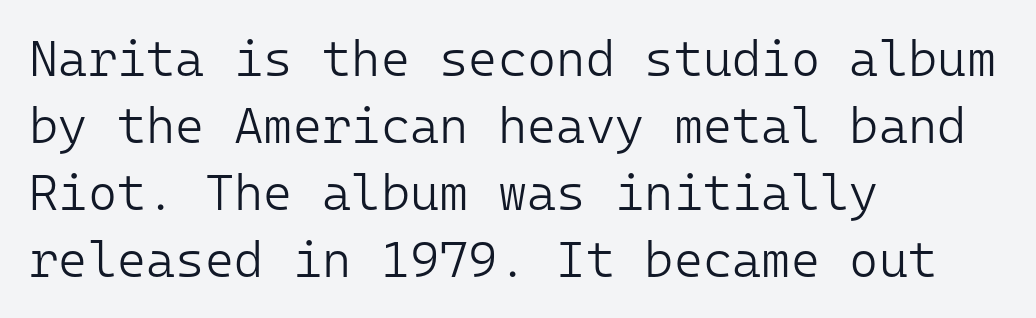
Fixed-width glyphs throughout — classic coding-font behaviour. Is the stroke heavy? The answer is a plain regular-or-lighter. Style check: upright. The setting favours the left margin, as ordinary paragraphs usually do.
